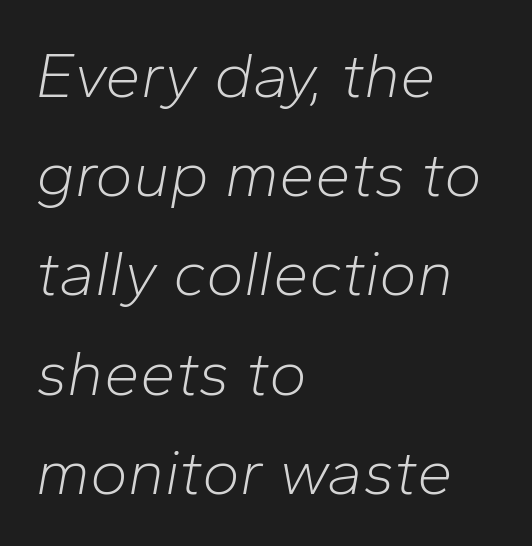
Q: Is the text bold? A: No.
Q: Is the text italic (slanted)? A: Yes, it leans right by about 10 degrees.
Q: Is the text underlined? A: No.
Q: How is the paragraph aligned? A: Left-aligned.
Q: Is the spacing between letters normal or unusually wide? A: Normal.
Q: Is the spacing between lines tight, normal or loose? A: Normal.
Q: Width (condensed, normal, or wide)? A: Normal.
Q: Stroke contrast? A: Low.
Q: x-height? A: Medium.
Q: Monospaced? A: No.
